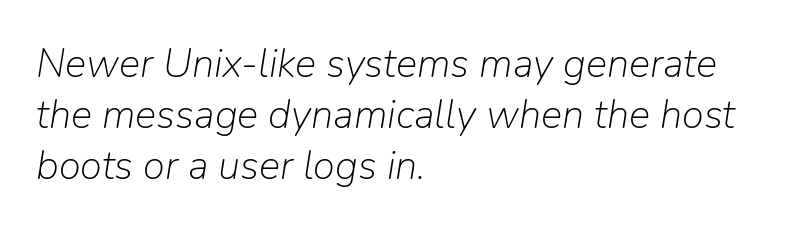
Rows of type keep a routine distance in the vertical direction. The letterforms sit at book weight or below. The text block is weighted toward the left margin, trailing off unevenly rightward. Descenders are the only things crossing below the line. Would a proofreader flag this as italicized? Yes.
